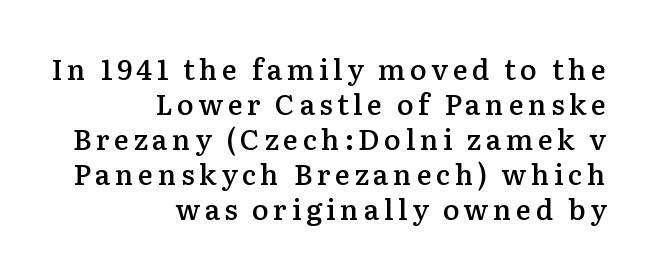
{"serif": "yes", "italic": "no", "bold": "semi", "weight": "semibold", "width": "normal", "stroke_contrast": "low", "x_height": "medium", "monospaced": "no", "underline": "no", "align": "right", "line_spacing": "normal", "line_spacing_ratio": 1.25, "glyph_px": 28}
